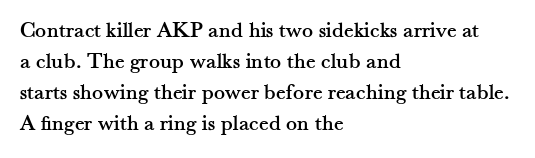
Q: Is the text italic (slanted)? A: No, it is upright.
Q: Is the text underlined? A: No.
Q: How is the paragraph aligned? A: Left-aligned.
Q: Is the spacing between letters normal or unusually wide? A: Normal.
Q: Is the spacing between lines tight, normal or loose? A: Normal.
